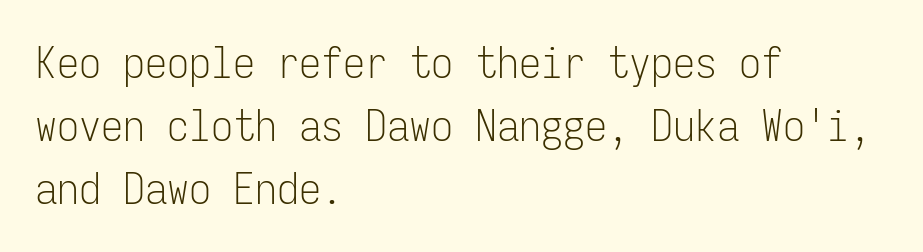
Q: Is the text bold? A: No.
Q: Is the text italic (slanted)? A: No, it is upright.
Q: Is the typeface a serif or a sans-serif typeface? A: Sans-serif.
Q: Is the text underlined? A: No.
Q: How is the paragraph aligned? A: Left-aligned.
Q: Is the spacing between letters normal or unusually wide? A: Normal.
Q: Is the spacing between lines tight, normal or loose? A: Normal.
Q: Width (condensed, normal, or wide)? A: Condensed.
Q: Stroke contrast? A: Low.
Q: x-height? A: Medium.
Q: Monospaced? A: Yes.
